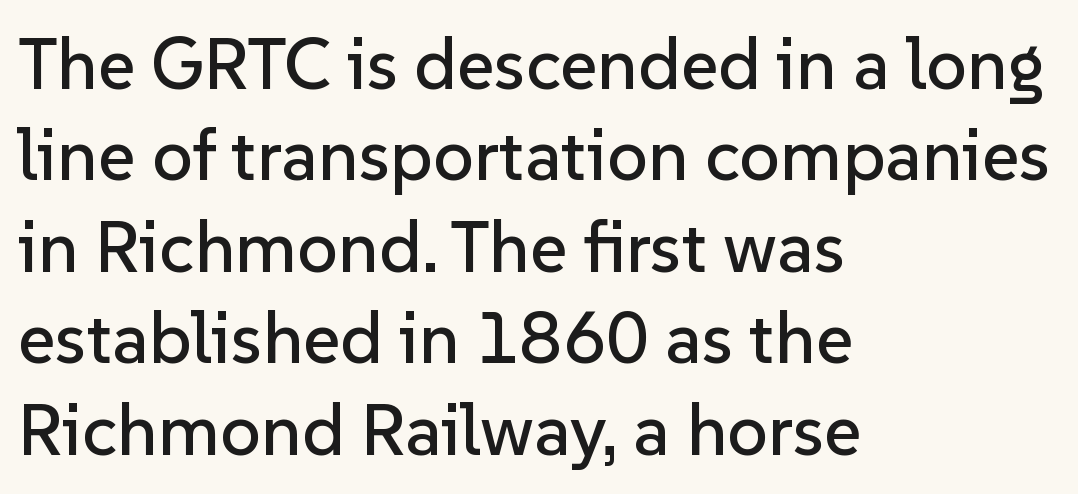
A typesetter would call this leading conventional body-copy spacing. You could not count columns in this text — the font is proportionally spaced. Typeset ragged right — the left edge is the straight one. Bare-footed words on every line.
